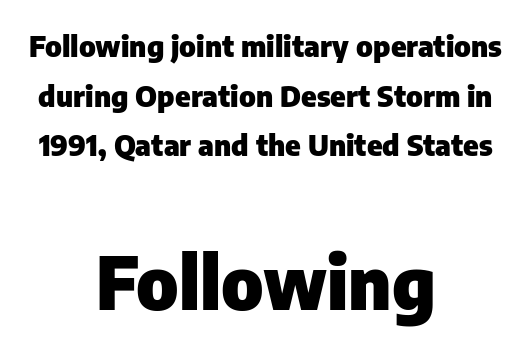
{"serif": "no", "italic": "no", "bold": "yes", "weight": "heavy", "width": "normal", "stroke_contrast": "low", "x_height": "medium", "monospaced": "no", "underline": "no", "align": "center", "line_spacing_ratio": 1.71, "letter_spacing": "normal", "letter_spacing_em": 0.0, "larger_block": "second", "size_ratio": 2.52, "glyph_px": 73}
